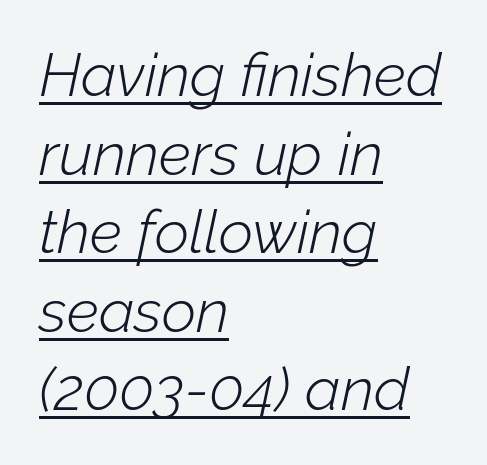
The image shows 60 px light type, italic (leaning right); set left-aligned, normal line spacing (1.31x), normal letter spacing, underlined; low stroke contrast and a medium x-height.
